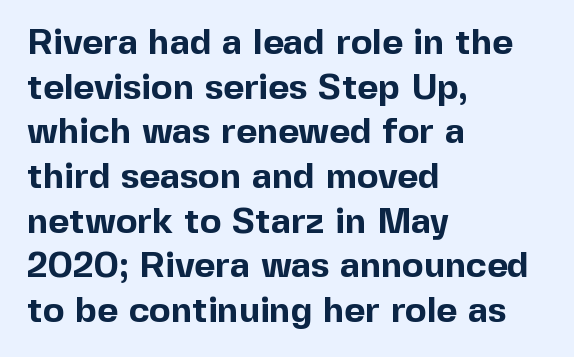
Q: Is the text bold? A: Yes.
Q: Is the text italic (slanted)? A: No, it is upright.
Q: Is the typeface a serif or a sans-serif typeface? A: Sans-serif.
Q: Is the text underlined? A: No.
Q: How is the paragraph aligned? A: Left-aligned.
Q: Is the spacing between letters normal or unusually wide? A: Normal.
Q: Width (condensed, normal, or wide)? A: Normal.
Q: x-height? A: Medium.
Q: Monospaced? A: No.
